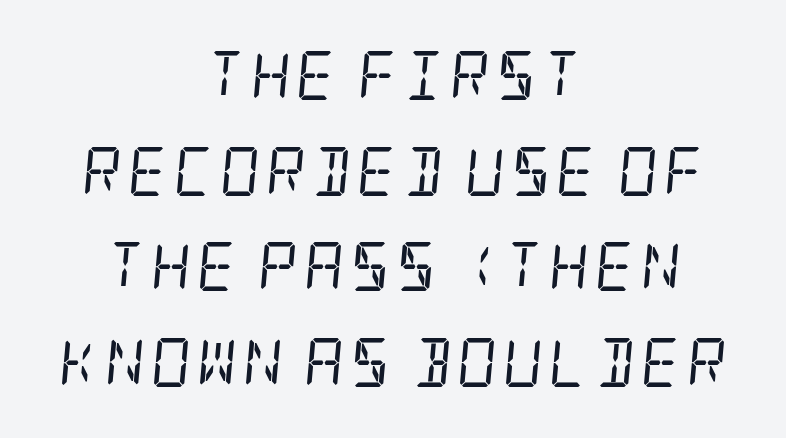
The image shows 49 px regular-weight, condensed serif type, italic (leaning right); set centered, loose line spacing (1.95x), not underlined; low stroke contrast and a large x-height.
